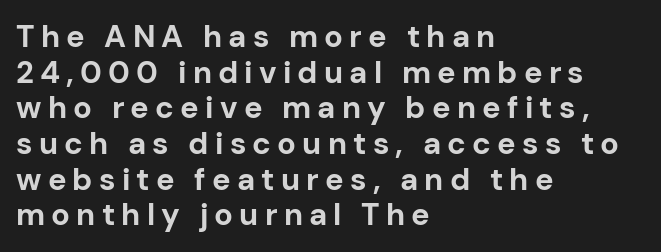
The text was rendered using a sans face with plain stroke endings. The lines are quadded left. Type without underlining. Ordinary non-slanted type is in use. Each letter keeps its own natural width here, so spacing adapts to shape. This sample trades vertical openness for compactness between lines.
